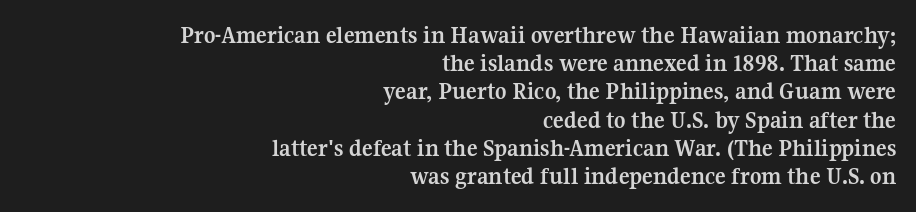
Q: Is the text bold? A: Yes.
Q: Is the text italic (slanted)? A: No, it is upright.
Q: Is the text underlined? A: No.
Q: How is the paragraph aligned? A: Right-aligned.
Q: Is the spacing between letters normal or unusually wide? A: Normal.
Q: Is the spacing between lines tight, normal or loose? A: Tight.
